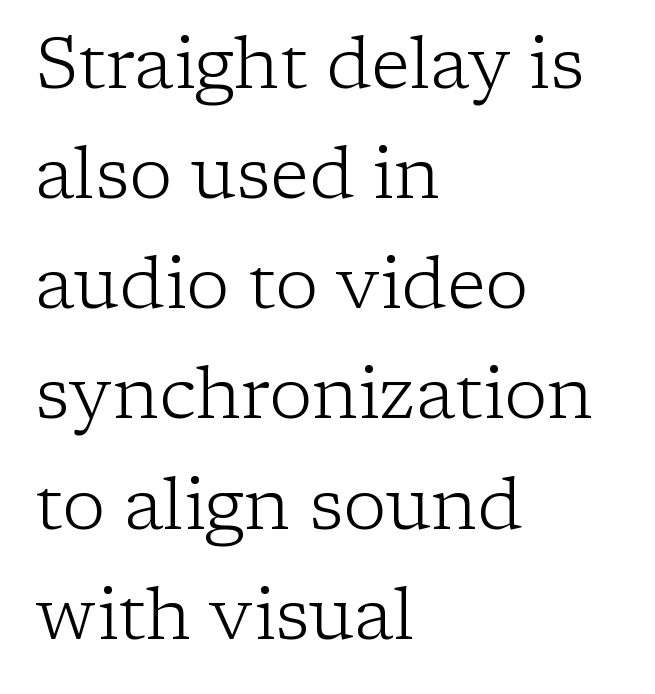
Q: Is the text bold? A: No.
Q: Is the text italic (slanted)? A: No, it is upright.
Q: Is the typeface a serif or a sans-serif typeface? A: Serif.
Q: Is the text underlined? A: No.
Q: How is the paragraph aligned? A: Left-aligned.
Q: Is the spacing between letters normal or unusually wide? A: Normal.
Q: Is the spacing between lines tight, normal or loose? A: Normal.
Q: Width (condensed, normal, or wide)? A: Normal.
Q: Stroke contrast? A: Low.
Q: x-height? A: Medium.
Q: Monospaced? A: No.
